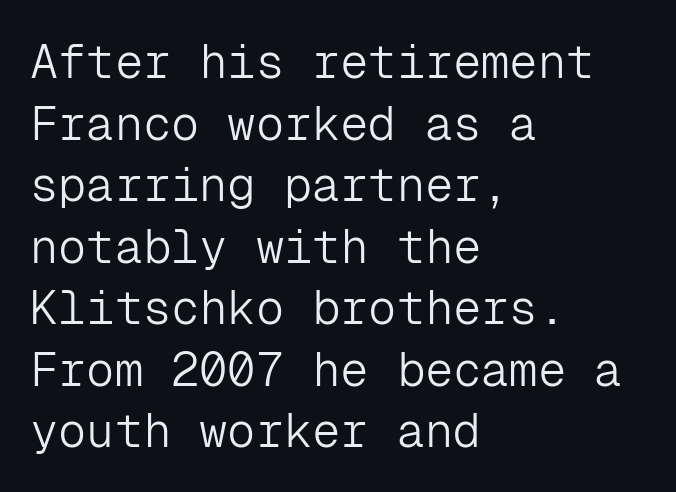
The image shows 47 px light sans-serif type, upright, monospaced; set left-aligned, normal line spacing (1.31x), normal letter spacing, not underlined; low stroke contrast and a medium x-height.
